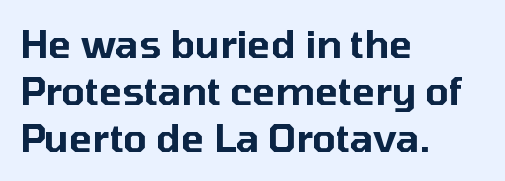
Q: Is the text italic (slanted)? A: No, it is upright.
Q: Is the typeface a serif or a sans-serif typeface? A: Sans-serif.
Q: Is the text underlined? A: No.
Q: How is the paragraph aligned? A: Left-aligned.
Q: Is the spacing between letters normal or unusually wide? A: Normal.
Q: Width (condensed, normal, or wide)? A: Normal.
Q: Stroke contrast? A: Low.
Q: x-height? A: Medium.
Q: Monospaced? A: No.
